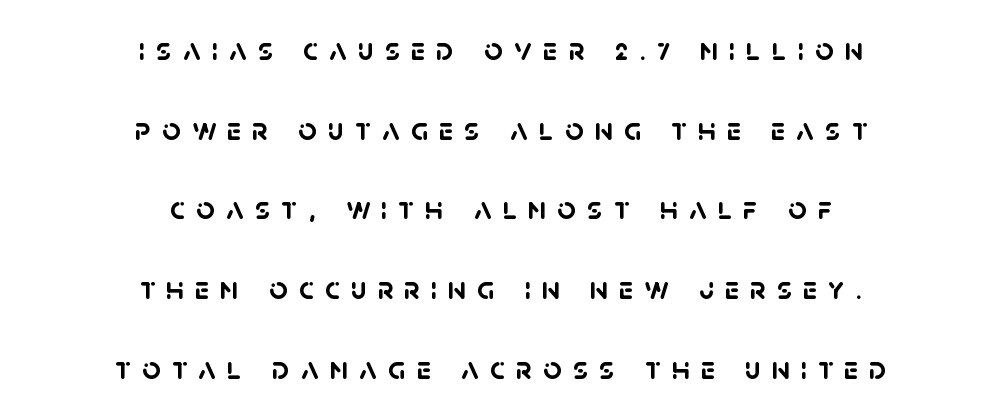
The image shows 32 px semibold sans-serif type; set centered, loose line spacing (2.49x), unusually wide letter spacing (+0.34 em), not underlined; low stroke contrast and a large x-height.
